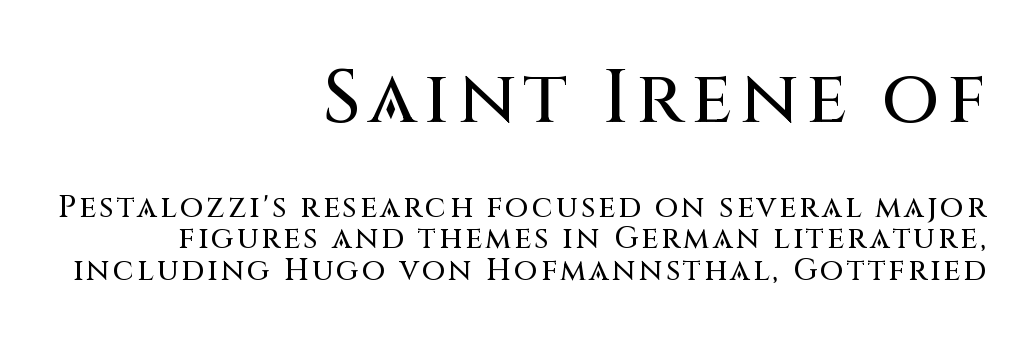
The image shows 74 px sans-serif type, upright; set right-aligned, tight line spacing (1.06x), not underlined; the first (top) block is 2.47x larger; medium stroke contrast and a large x-height.
